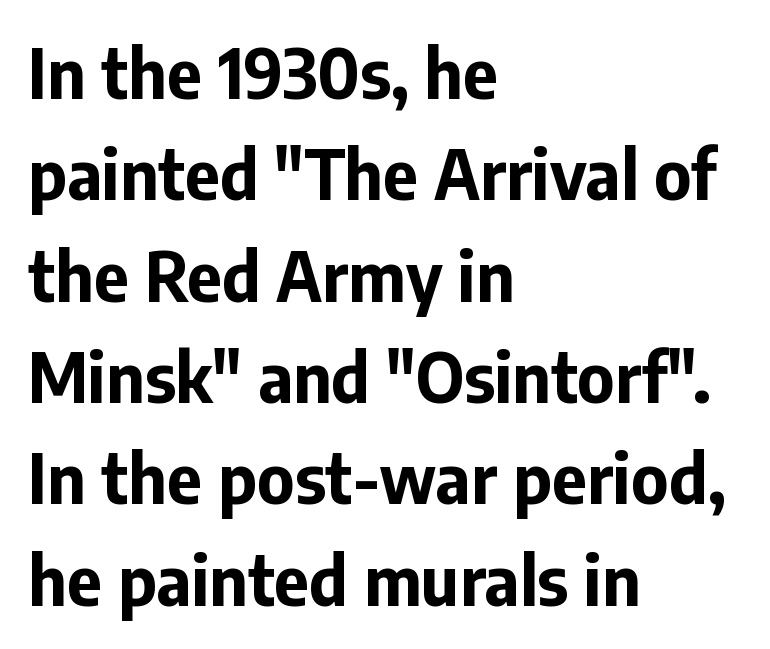
{"serif": "no", "italic": "no", "bold": "yes", "weight": "bold", "width": "normal", "stroke_contrast": "low", "x_height": "medium", "monospaced": "no", "underline": "no", "align": "left", "line_spacing": "normal", "line_spacing_ratio": 1.49, "letter_spacing": "normal", "letter_spacing_em": 0.0, "glyph_px": 68}
